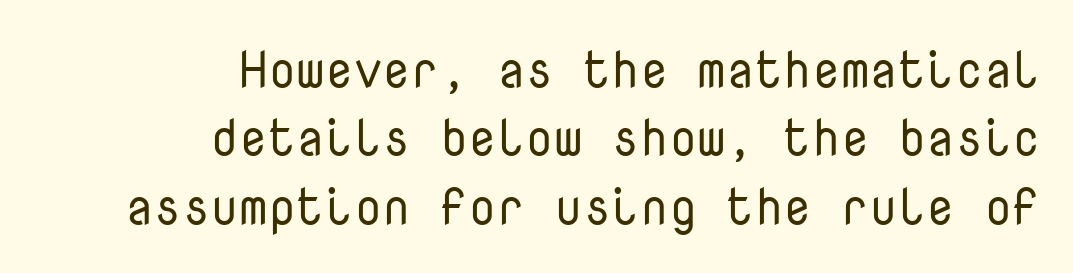
Regarding leading, the lines here are spaced in the standard way. Descenders are the only things crossing below the line. Is this a sans? Yes — the strokes have no serifs. Weight: not bold — regular or lighter.
